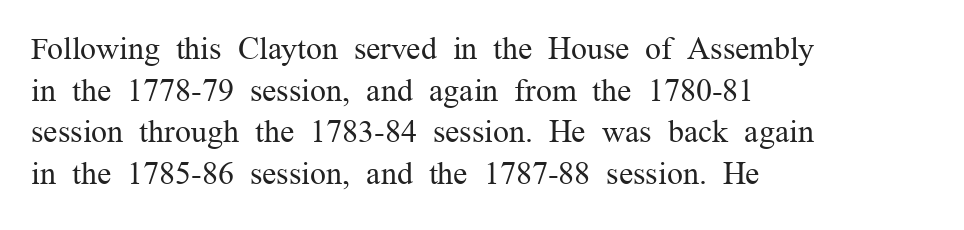
Q: Is the text bold? A: No.
Q: Is the text italic (slanted)? A: No, it is upright.
Q: Is the typeface a serif or a sans-serif typeface? A: Serif.
Q: Is the text underlined? A: No.
Q: How is the paragraph aligned? A: Left-aligned.
Q: Is the spacing between letters normal or unusually wide? A: Normal.
Q: Is the spacing between lines tight, normal or loose? A: Normal.
Q: Width (condensed, normal, or wide)? A: Normal.
Q: Stroke contrast? A: Medium.
Q: x-height? A: Medium.
Q: Monospaced? A: No.
